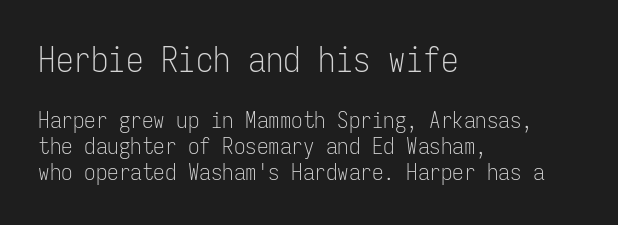
A bare baseline throughout the passage. Students, note that the glyphs here touch the page at normal intervals. Compared with typical paragraphs, the rows here are closer together. Every character here occupies the same horizontal width, giving the sample a typewriter-like rhythm. The rendering anchors every line to the left-hand side. Think standard paragraph weight, or any step lighter than that.
